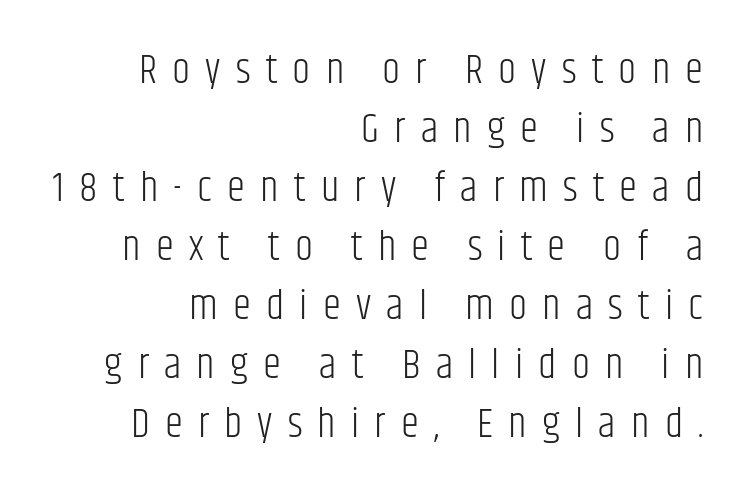
The image shows 41 px light, condensed sans-serif type, upright; set right-aligned, normal line spacing (1.44x), unusually wide letter spacing (+0.37 em), not underlined; low stroke contrast and a large x-height.
